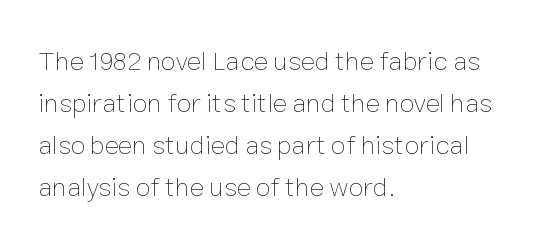
Q: Is the text bold? A: No.
Q: Is the text italic (slanted)? A: No, it is upright.
Q: Is the text underlined? A: No.
Q: How is the paragraph aligned? A: Left-aligned.
Q: Is the spacing between letters normal or unusually wide? A: Normal.
Q: Is the spacing between lines tight, normal or loose? A: Normal.
